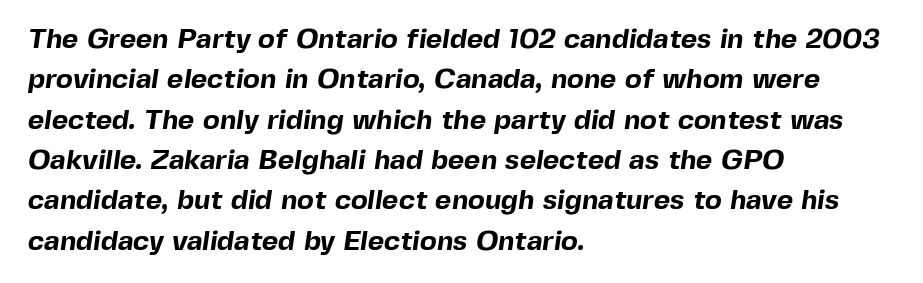
Each letter keeps its own natural width here, so spacing adapts to shape. Vertically, the passage feels balanced, rows spaced as you'd expect. Glance below the letters and you will spot only blank space. Bold? Absolutely — the strokes are thick and heavy. The letterforms sit shoulder to shoulder at normal distance. The designer went with a sans here, leaving each stem footless.
